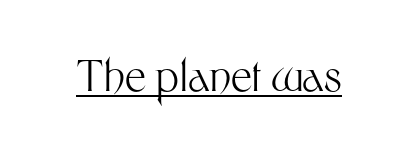
Think of a printed novel: that variable character pitch is what you see here. The face used here appears with an underline applied. Tracking here is standard; glyphs follow each other at the usual distance. Examine the stroke ends and you'll find no serifs. Unlike italic type, these characters show no tilt at all.
